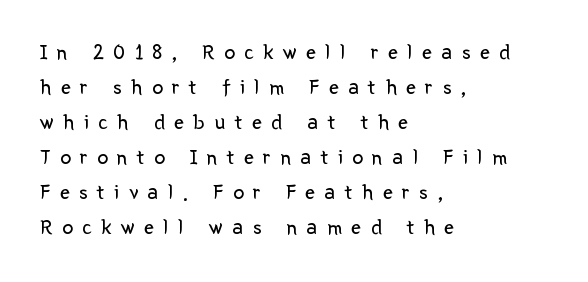
Q: Is the text bold? A: No.
Q: Is the text italic (slanted)? A: No, it is upright.
Q: Is the text underlined? A: No.
Q: How is the paragraph aligned? A: Left-aligned.
Q: Is the spacing between letters normal or unusually wide? A: Unusually wide.
Q: Is the spacing between lines tight, normal or loose? A: Normal.
